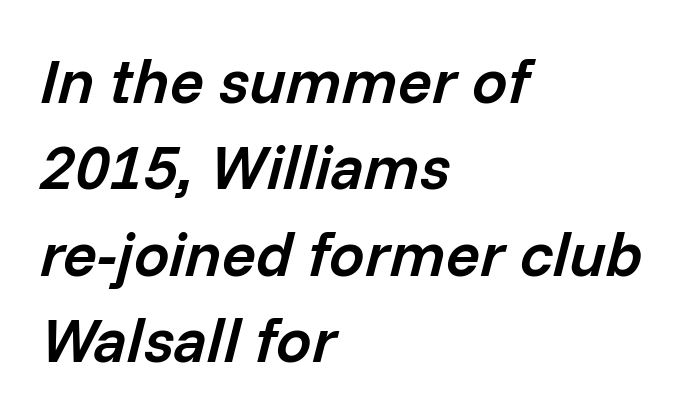
Q: Is the text bold? A: Semi-bold.
Q: Is the text italic (slanted)? A: Yes, it leans right by about 14 degrees.
Q: Is the text underlined? A: No.
Q: How is the paragraph aligned? A: Left-aligned.
Q: Is the spacing between letters normal or unusually wide? A: Normal.
Q: Is the spacing between lines tight, normal or loose? A: Normal.
Q: Width (condensed, normal, or wide)? A: Normal.
Q: Stroke contrast? A: Low.
Q: x-height? A: Medium.
Q: Monospaced? A: No.
